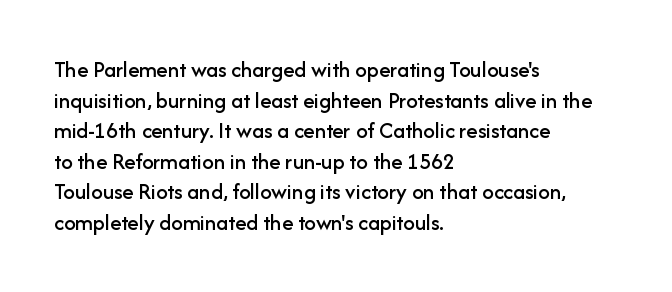
The image shows 23 px text type, upright; set left-aligned, normal line spacing (1.33x), normal letter spacing, not underlined.
